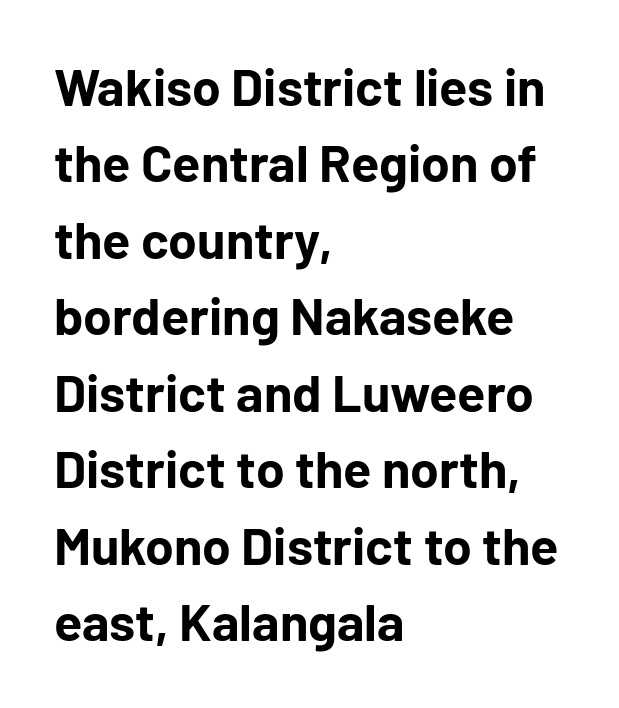
Q: Is the text bold? A: Yes.
Q: Is the text italic (slanted)? A: No, it is upright.
Q: Is the typeface a serif or a sans-serif typeface? A: Sans-serif.
Q: Is the text underlined? A: No.
Q: How is the paragraph aligned? A: Left-aligned.
Q: Is the spacing between letters normal or unusually wide? A: Normal.
Q: Is the spacing between lines tight, normal or loose? A: Normal.
Q: Width (condensed, normal, or wide)? A: Normal.
Q: Stroke contrast? A: Low.
Q: x-height? A: Medium.
Q: Monospaced? A: No.
